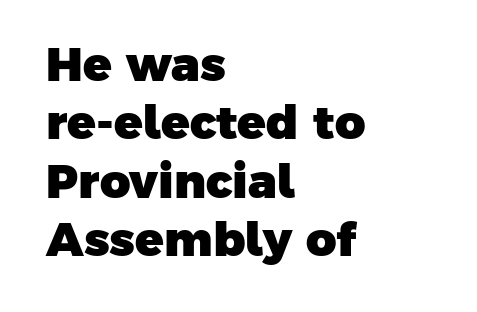
The sample has been set heavy, in full bold. Descender tails drop into unmarked territory. Short note: letters normally spaced. One-word summary of the alignment: left. Note: no serifs on the glyphs. Varying glyph widths throughout — classic text-font behaviour.
